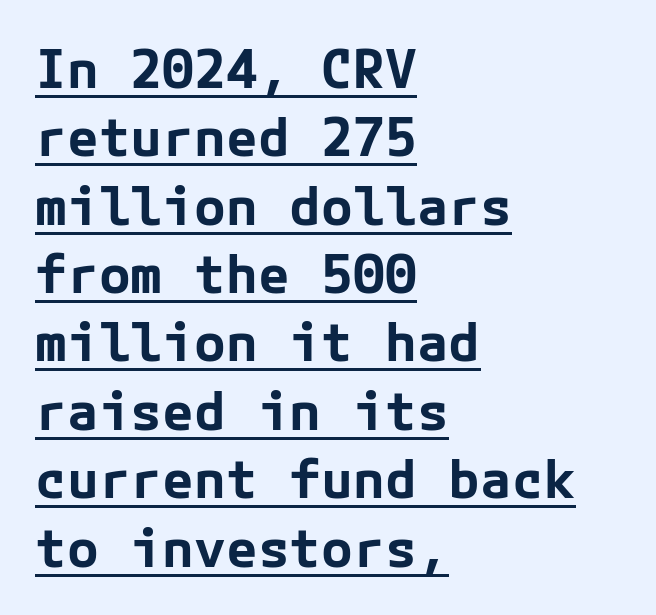
Notice how a bar underscores the lettering throughout. The horizontal fit of the characters is conventional and even. Casual observation: everything's shoved over to the left. Evenly set lines give the paragraph a standard silhouette. In terms of posture, this sample is upright.
